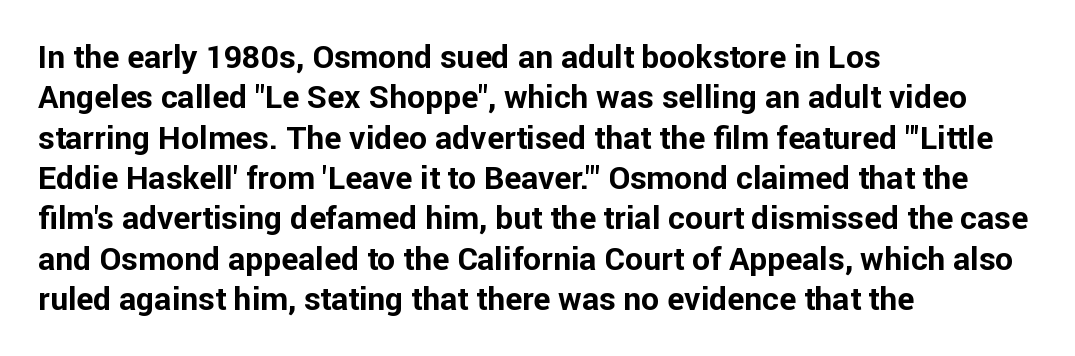
Descenders hang freely into open space. Nothing sits at the stroke ends, so this counts as sans-serif. In terms of letterspacing, this is plain default setting. Posture: vertical. A typesetter would call this proportional, since set widths differ per character. Casual observation: everything's shoved over to the left.
